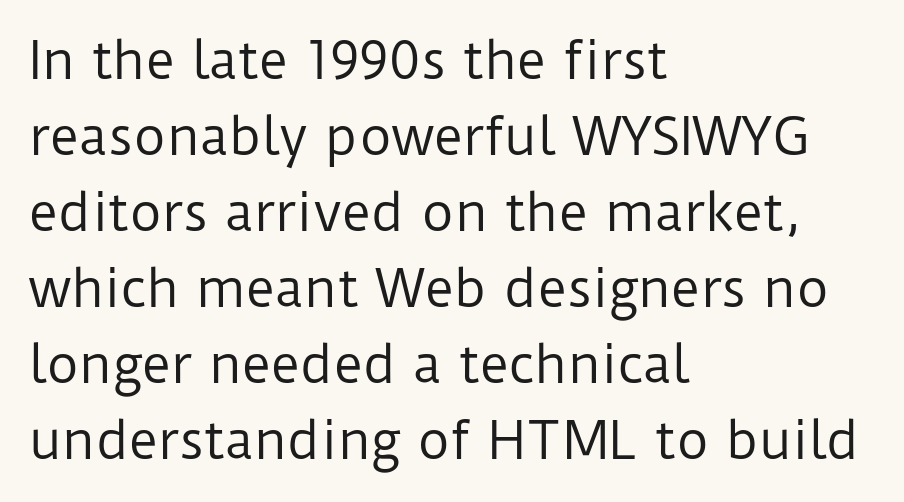
The ragged edge is on the right, which tells us the setting is flush left. The gap between lines stays unmarked. In terms of letterform style, serifs are entirely absent. The font is comparable to plain body text, perhaps lighter. The type sits square on the baseline with zero lean. The passage shown stacks its lines at a standard gap.
